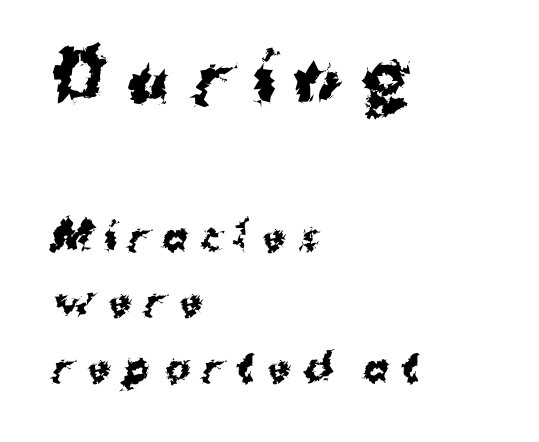
The image shows 67 px bold sans-serif type; set left-aligned, line spacing 1.73x, unusually wide letter spacing (+0.33 em), not underlined; the first (top) block is 1.76x larger; medium stroke contrast and a medium x-height.
